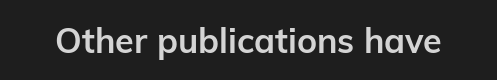
The image shows 34 px semibold sans-serif type, upright; set normal letter spacing, not underlined; low stroke contrast and a medium x-height.
